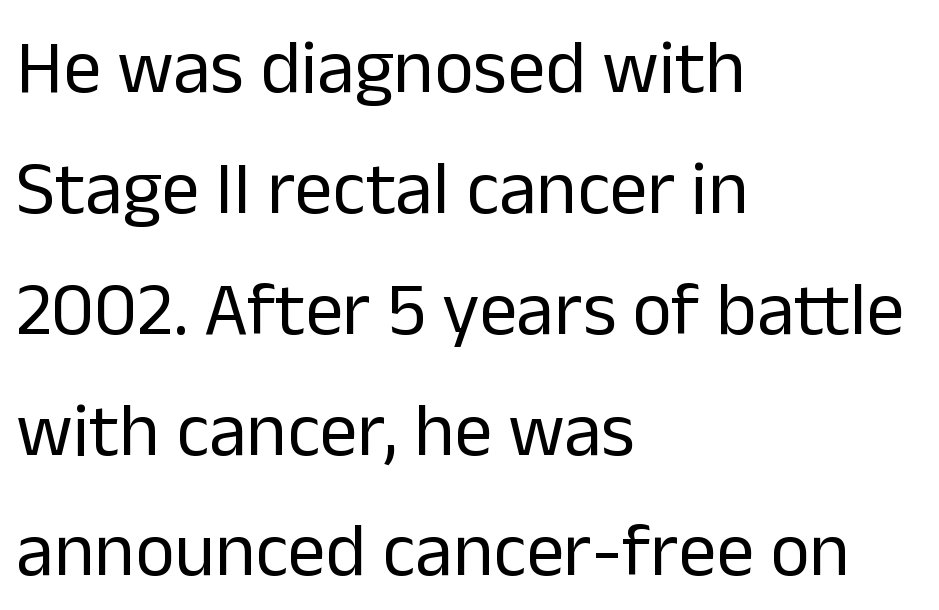
The image shows 76 px regular-weight sans-serif type, upright; set left-aligned, normal line spacing (1.59x), normal letter spacing, not underlined; low stroke contrast and a medium x-height.
